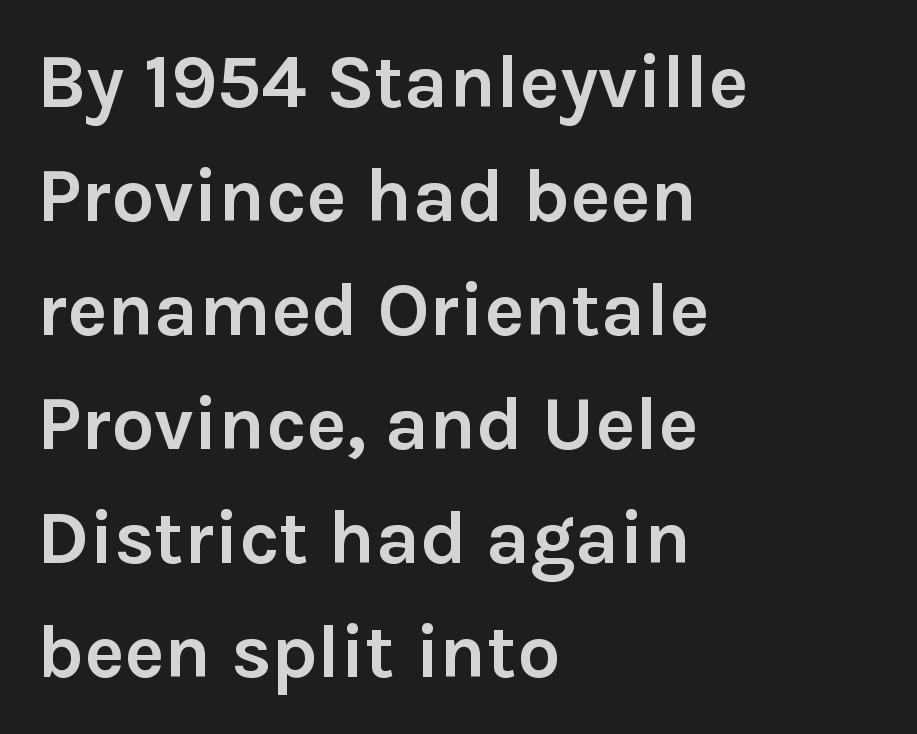
The image shows 76 px semibold sans-serif type, upright; set left-aligned, normal line spacing (1.5x), normal letter spacing, not underlined; low stroke contrast and a medium x-height.
